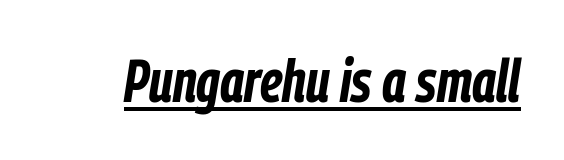
{"italic": "yes", "lean": "right", "slant_degrees": 9, "bold": "yes", "weight": "bold", "width": "condensed", "stroke_contrast": "low", "x_height": "medium", "monospaced": "no", "underline": "yes", "letter_spacing": "normal", "letter_spacing_em": 0.0, "glyph_px": 59}
